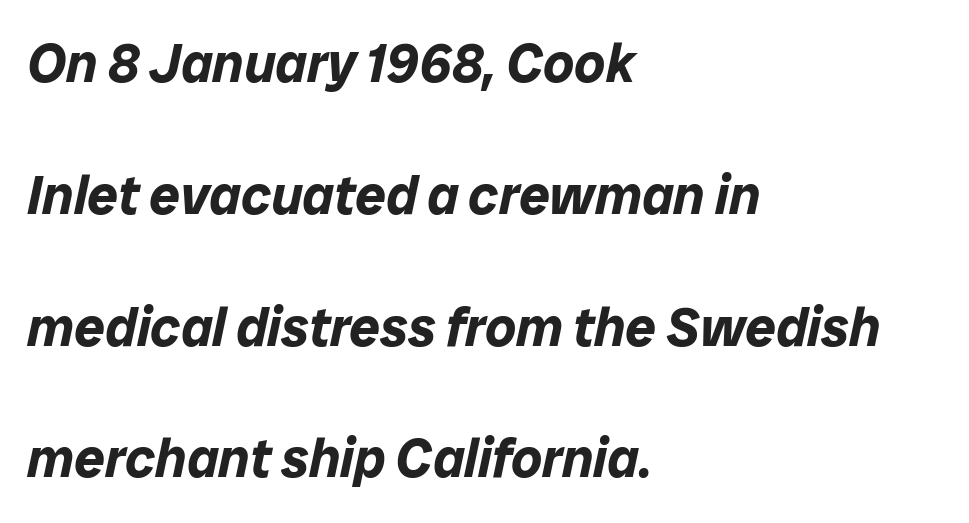
The image shows 54 px bold type, italic (leaning right); set left-aligned, loose line spacing (2.44x), normal letter spacing, not underlined; low stroke contrast and a medium x-height.
